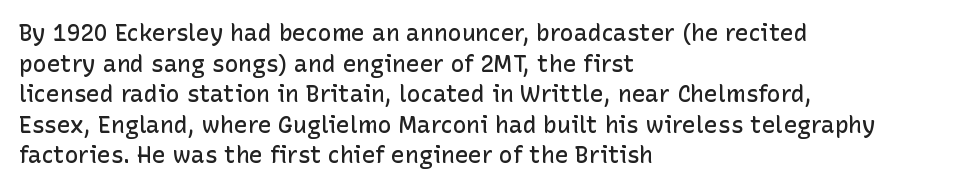
{"italic": "no", "bold": "semi", "underline": "no", "align": "left", "line_spacing": "normal", "line_spacing_ratio": 1.33, "letter_spacing": "normal", "letter_spacing_em": 0.0, "glyph_px": 23}
